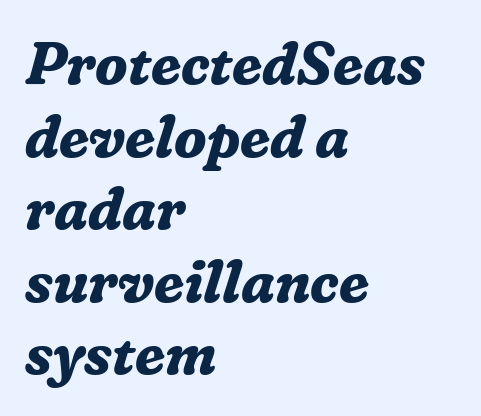
Layout note: lines flush left. A serif font was chosen for this passage. The foot of each line stays bare and open. Typographic density is high because the face is bold.
